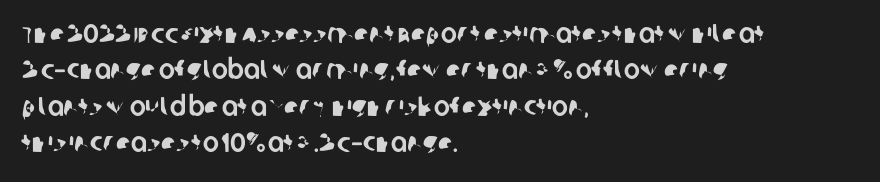
The image shows 27 px text type; set left-aligned, normal line spacing (1.35x), normal letter spacing, not underlined.
